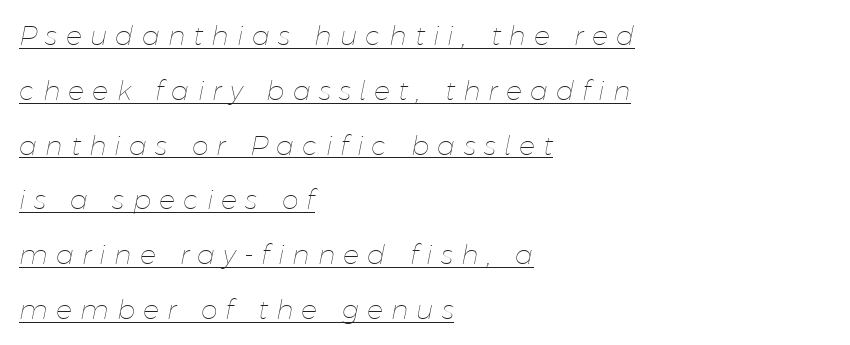
The image shows 27 px text type, italic (leaning right); set left-aligned, loose line spacing (2.03x), unusually wide letter spacing (+0.3 em), underlined.
